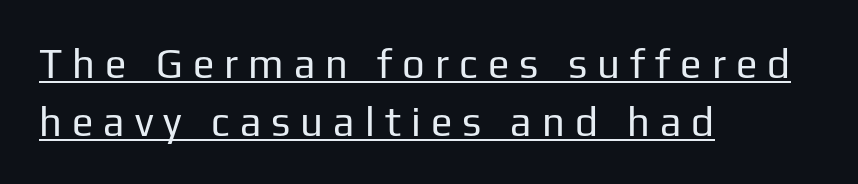
Q: Is the text bold? A: No.
Q: Is the text italic (slanted)? A: No, it is upright.
Q: Is the typeface a serif or a sans-serif typeface? A: Sans-serif.
Q: Is the text underlined? A: Yes.
Q: How is the paragraph aligned? A: Left-aligned.
Q: Is the spacing between letters normal or unusually wide? A: Unusually wide.
Q: Is the spacing between lines tight, normal or loose? A: Normal.
Q: Width (condensed, normal, or wide)? A: Normal.
Q: Stroke contrast? A: Low.
Q: x-height? A: Medium.
Q: Monospaced? A: No.
